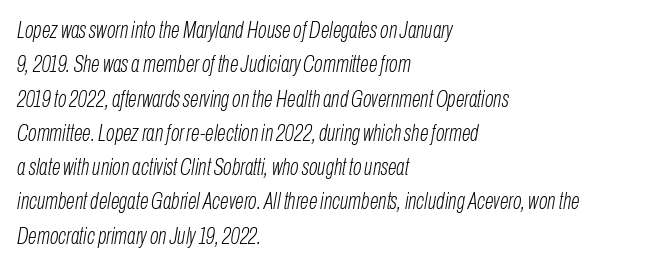
Each stroke keeps to a modest, everyday thickness or less. Regarding leading, the lines here are spaced in the standard way. Nobody touched the tracking dial on this one. The rendering anchors every line to the left-hand side. You can tell it's italic because the verticals aren't actually vertical. Clear beneath every line of the passage.
